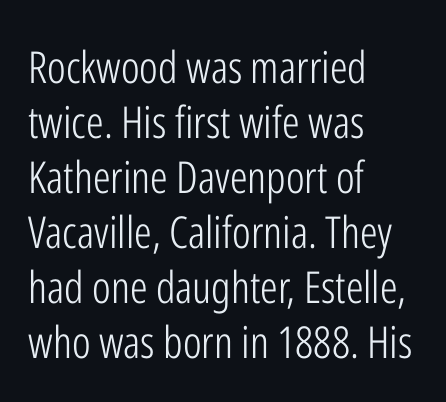
The image shows 44 px light, condensed sans-serif type, upright; set left-aligned, normal line spacing (1.25x), normal letter spacing, not underlined; low stroke contrast and a medium x-height.
